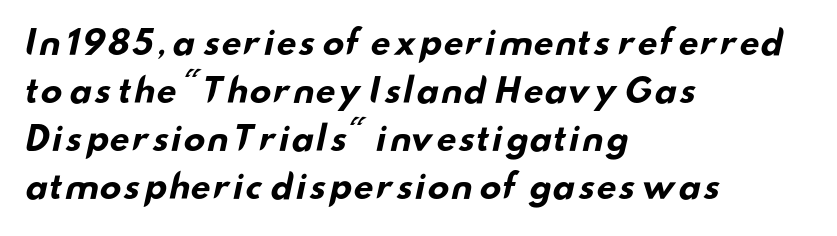
{"serif": "no", "bold": "yes", "weight": "bold", "width": "wide", "stroke_contrast": "low", "x_height": "small", "monospaced": "no", "underline": "no", "align": "left", "line_spacing": "normal", "line_spacing_ratio": 1.45, "letter_spacing": "normal", "letter_spacing_em": 0.0, "glyph_px": 33}
